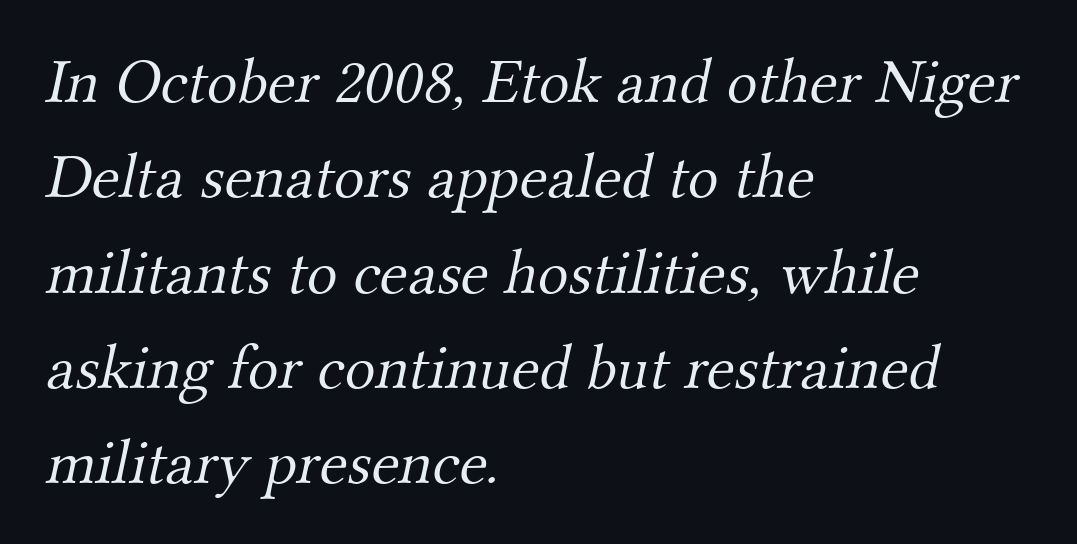
This sample keeps an unexceptional amount of space between lines. Any mark beneath the type? The region is blank. Caption: face not bold, strokes unweighted. Each line starts at the same left margin while the right side varies. Do the characters align in a grid? No, the font is proportional. Observe the ordinary spacing: letters are neighbours, not strangers.
